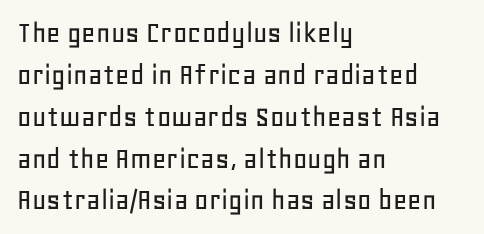
The image shows 31 px sans-serif type, upright; set left-aligned, normal line spacing (1.35x), normal letter spacing, not underlined; low stroke contrast and a large x-height.
